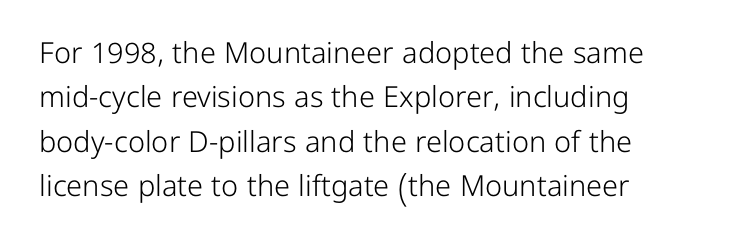
Q: Is the text bold? A: No.
Q: Is the text italic (slanted)? A: No, it is upright.
Q: Is the typeface a serif or a sans-serif typeface? A: Sans-serif.
Q: Is the text underlined? A: No.
Q: How is the paragraph aligned? A: Left-aligned.
Q: Is the spacing between letters normal or unusually wide? A: Normal.
Q: Is the spacing between lines tight, normal or loose? A: Normal.
Q: Width (condensed, normal, or wide)? A: Normal.
Q: Stroke contrast? A: Low.
Q: x-height? A: Medium.
Q: Monospaced? A: No.
